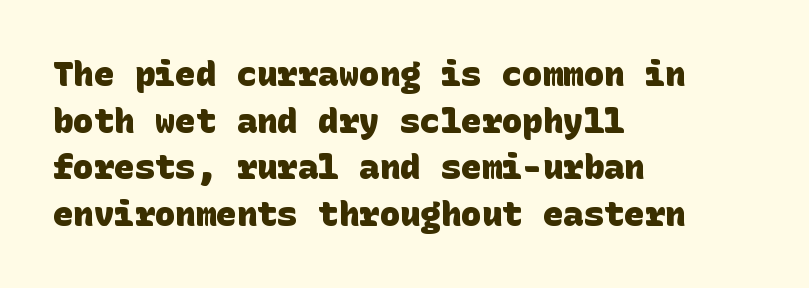
The image shows 34 px heavy sans-serif type; set left-aligned, normal line spacing (1.37x), normal letter spacing, not underlined; low stroke contrast and a large x-height.
